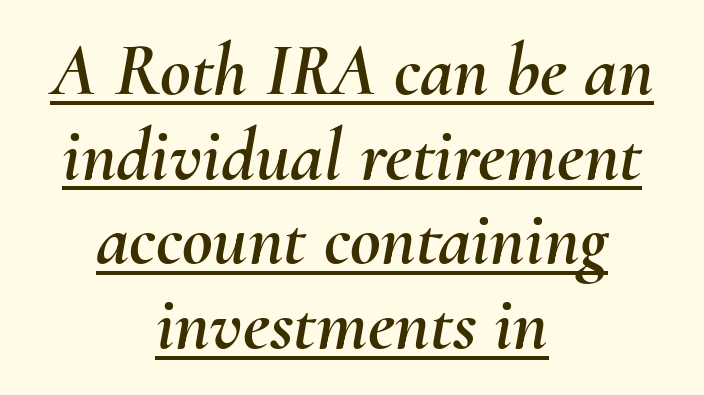
{"italic": "yes", "lean": "right", "slant_degrees": 10, "width": "normal", "stroke_contrast": "medium", "x_height": "small", "monospaced": "no", "underline": "yes", "align": "center", "line_spacing": "tight", "line_spacing_ratio": 1.13, "letter_spacing": "normal", "letter_spacing_em": 0.0, "glyph_px": 75}
